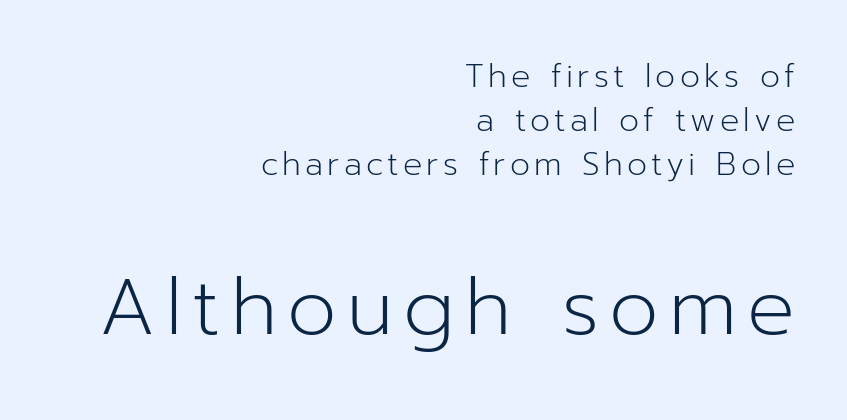
Note the varied advance widths — an 'i' is clearly narrower than an 'm'. Weight: in the light-to-regular range. The glyphs are unaccompanied by any horizontal stroke below them. In this sample the second text group is rendered at the bigger scale.
